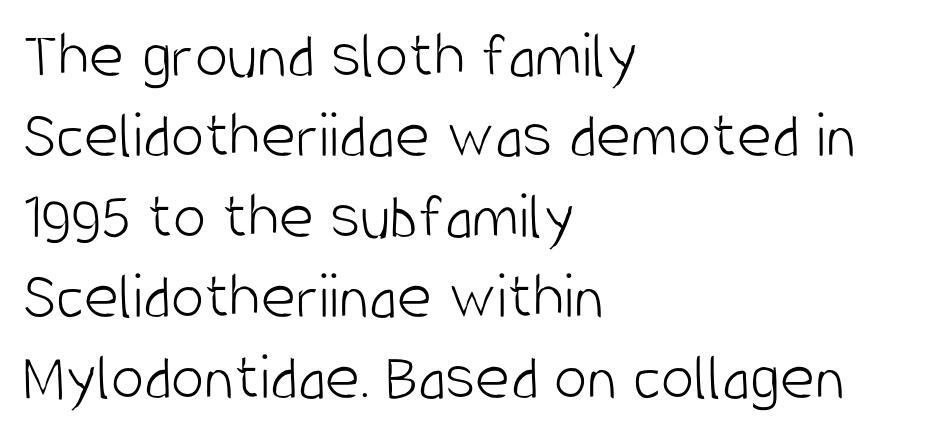
{"serif": "no", "italic": "no", "bold": "no", "weight": "light", "width": "condensed", "stroke_contrast": "low", "x_height": "large", "monospaced": "no", "underline": "no", "align": "left", "line_spacing_ratio": 1.2, "letter_spacing": "normal", "letter_spacing_em": 0.0, "glyph_px": 67}
